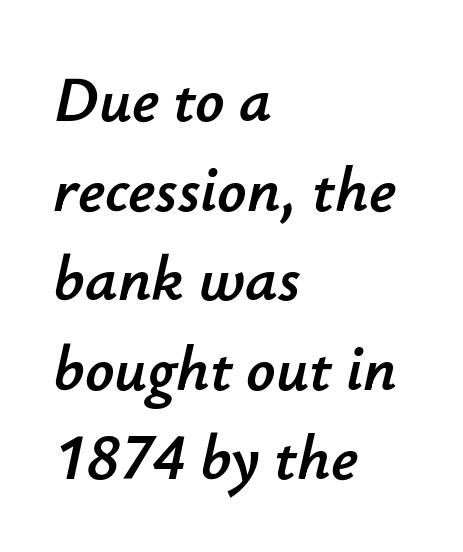
The image shows 64 px text type, italic (leaning right); set left-aligned, normal line spacing (1.4x), normal letter spacing, not underlined; low stroke contrast and a small x-height.
